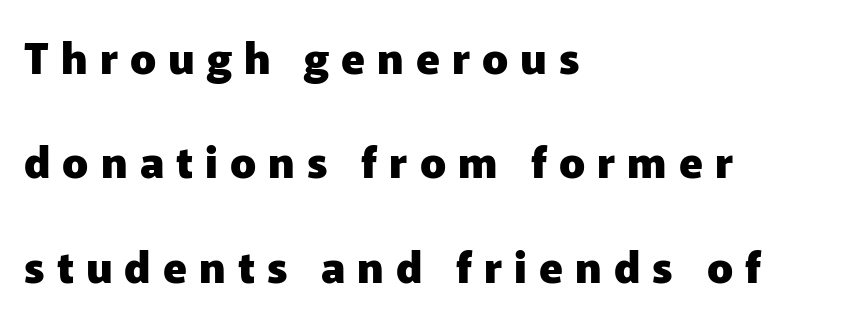
Any mark beneath the type? The region is blank. The rendering uses a large line-height, opening up the rows. The letters advance in unequal steps, a hallmark of proportional type. Chunky letters — that's bold for sure.
